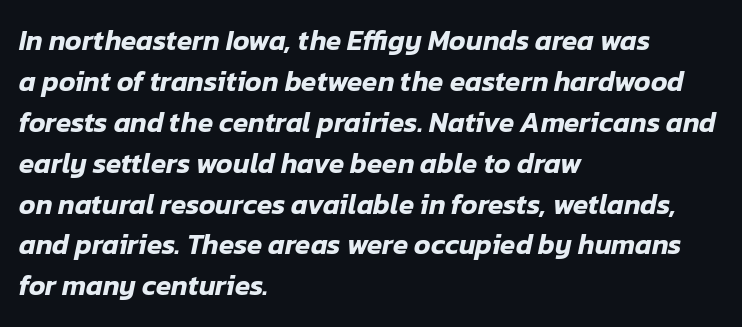
Q: Is the text italic (slanted)? A: Yes, it leans right by about 12 degrees.
Q: Is the text underlined? A: No.
Q: How is the paragraph aligned? A: Left-aligned.
Q: Is the spacing between letters normal or unusually wide? A: Normal.
Q: Is the spacing between lines tight, normal or loose? A: Normal.
Q: Width (condensed, normal, or wide)? A: Normal.
Q: Stroke contrast? A: Low.
Q: x-height? A: Medium.
Q: Monospaced? A: No.
